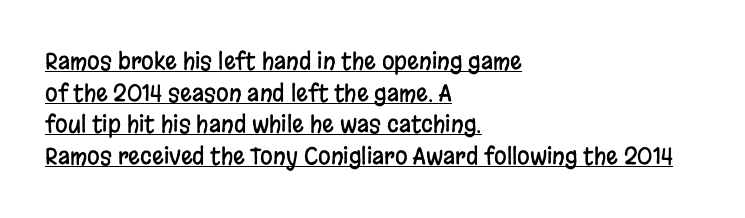
Q: Is the text italic (slanted)? A: No, it is upright.
Q: Is the text underlined? A: Yes.
Q: How is the paragraph aligned? A: Left-aligned.
Q: Is the spacing between letters normal or unusually wide? A: Normal.
Q: Is the spacing between lines tight, normal or loose? A: Normal.
